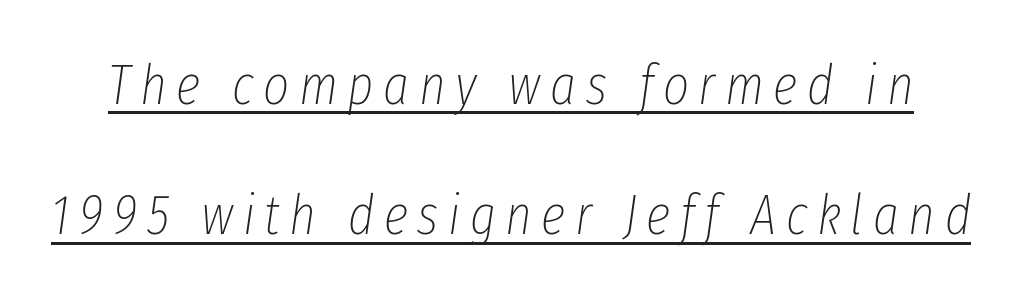
Q: Is the text bold? A: No.
Q: Is the text italic (slanted)? A: Yes, it leans right by about 8 degrees.
Q: Is the text underlined? A: Yes.
Q: Is the spacing between lines tight, normal or loose? A: Loose.
Q: Width (condensed, normal, or wide)? A: Condensed.
Q: Stroke contrast? A: Low.
Q: x-height? A: Medium.
Q: Monospaced? A: No.
